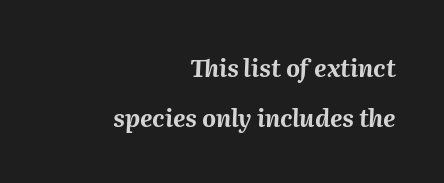
The image shows 24 px bold type, italic (leaning right); set right-aligned, loose line spacing (2.07x), normal letter spacing, not underlined.
